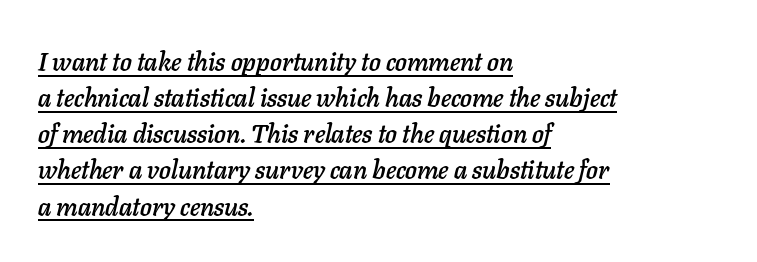
{"italic": "yes", "lean": "right", "slant_degrees": 11, "underline": "yes", "align": "left", "line_spacing": "normal", "line_spacing_ratio": 1.39, "letter_spacing": "normal", "letter_spacing_em": 0.0, "glyph_px": 26}
